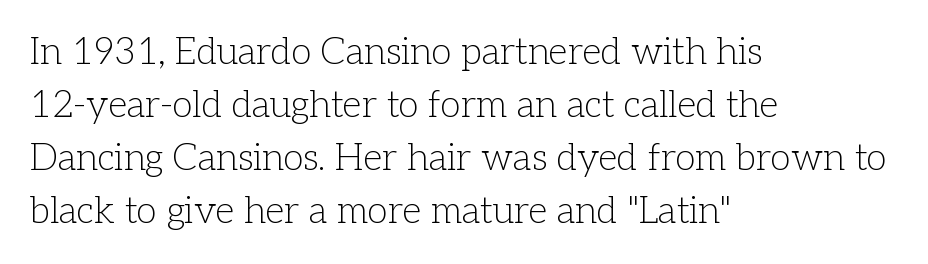
The image shows 37 px light serif type, upright; set left-aligned, normal line spacing (1.43x), normal letter spacing, not underlined; low stroke contrast and a medium x-height.
